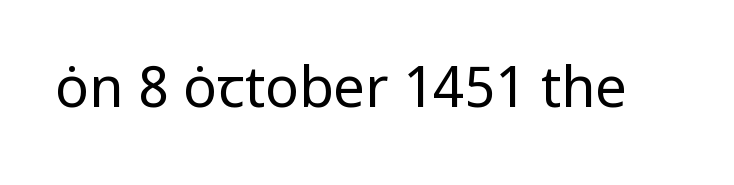
Check where the strokes stop: nothing finishes them off — pure sans. The rendering keeps characters at their native spacing. Lines of text with bare space underneath. No extra ink here — the face is not bold. You could not count columns in this text — the font is proportionally spaced. The axis of the letterforms is exactly vertical.
